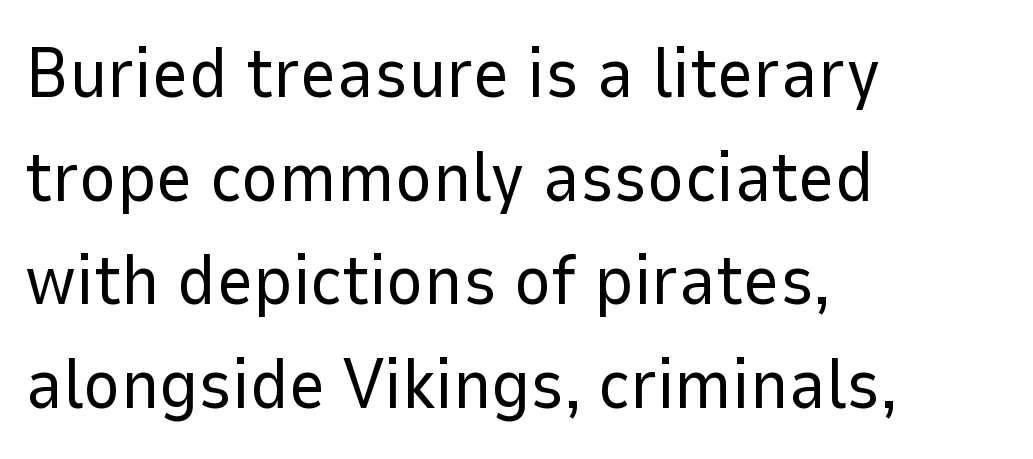
This rendering leaves character spacing at its baseline value. Posture: upright roman. Beneath every word, the page is bare. Weight: not bold — regular or lighter. Looks like regular typesetting: each glyph gets only the width it needs.
